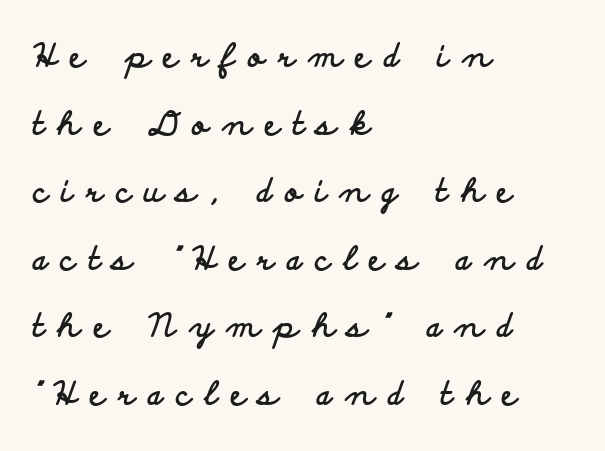
The tracking reads as deliberately expanded to a designer's eye. These lines are set flush left with a ragged right edge. Looks like regular typesetting: each glyph gets only the width it needs. Glance below the letters and you will spot only blank space.
